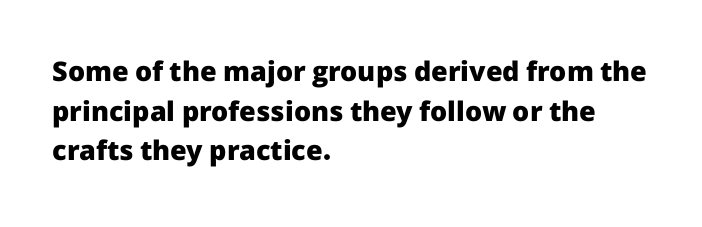
The image shows 27 px bold type, upright; set left-aligned, normal line spacing (1.47x), normal letter spacing, not underlined.
